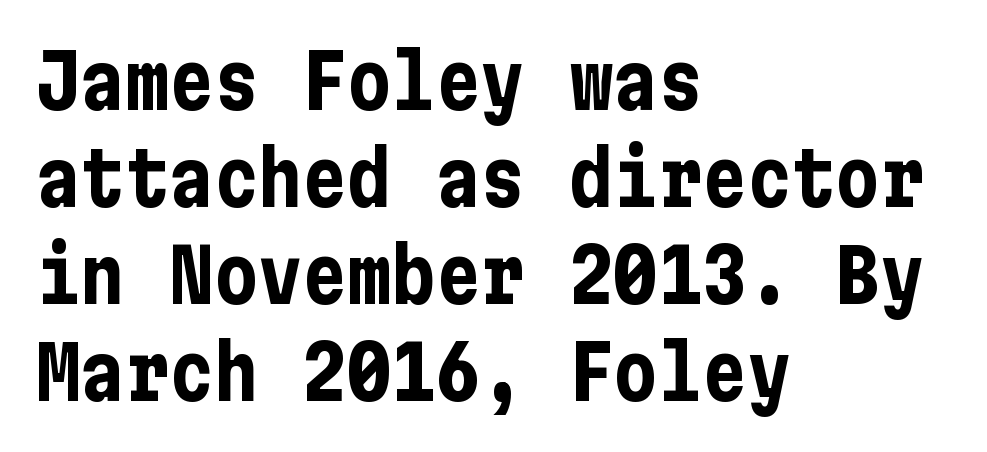
Q: Is the text bold? A: Yes.
Q: Is the text italic (slanted)? A: No, it is upright.
Q: Is the typeface a serif or a sans-serif typeface? A: Sans-serif.
Q: Is the text underlined? A: No.
Q: How is the paragraph aligned? A: Left-aligned.
Q: Is the spacing between letters normal or unusually wide? A: Normal.
Q: Is the spacing between lines tight, normal or loose? A: Normal.
Q: Width (condensed, normal, or wide)? A: Condensed.
Q: Stroke contrast? A: Low.
Q: x-height? A: Medium.
